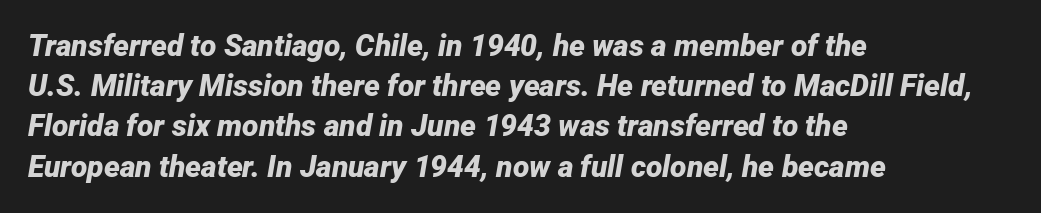
{"italic": "yes", "lean": "right", "slant_degrees": 12, "bold": "yes", "weight": "bold", "width": "normal", "stroke_contrast": "low", "x_height": "medium", "monospaced": "no", "underline": "no", "align": "left", "line_spacing": "normal", "line_spacing_ratio": 1.34, "letter_spacing": "normal", "letter_spacing_em": 0.0, "glyph_px": 30}
